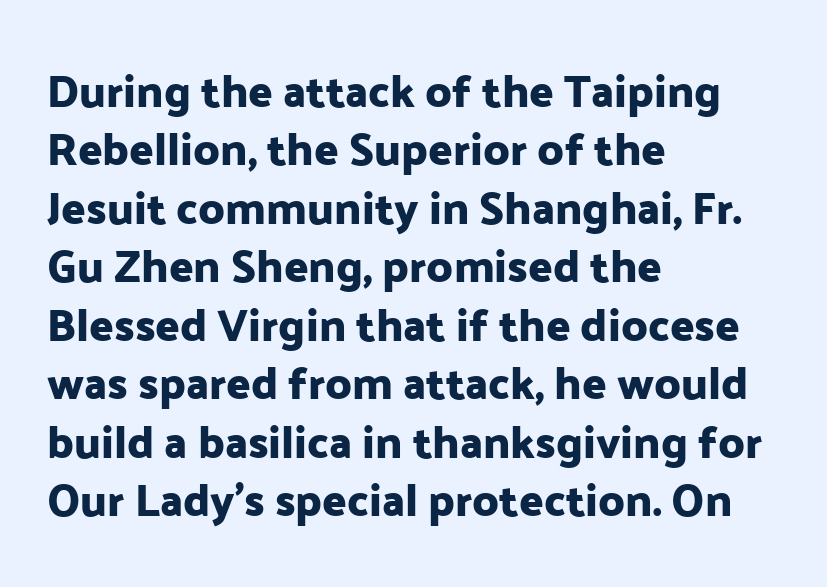
{"serif": "no", "italic": "no", "width": "normal", "stroke_contrast": "low", "x_height": "medium", "monospaced": "no", "underline": "no", "align": "left", "line_spacing": "normal", "line_spacing_ratio": 1.3, "letter_spacing": "normal", "letter_spacing_em": 0.0, "glyph_px": 45}
